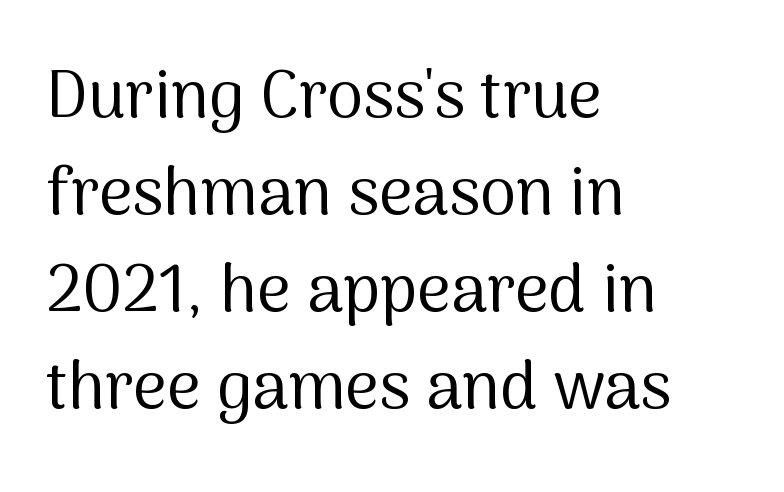
Q: Is the text bold? A: No.
Q: Is the text italic (slanted)? A: No, it is upright.
Q: Is the typeface a serif or a sans-serif typeface? A: Sans-serif.
Q: Is the text underlined? A: No.
Q: How is the paragraph aligned? A: Left-aligned.
Q: Is the spacing between letters normal or unusually wide? A: Normal.
Q: Is the spacing between lines tight, normal or loose? A: Normal.
Q: Width (condensed, normal, or wide)? A: Normal.
Q: Stroke contrast? A: Medium.
Q: x-height? A: Medium.
Q: Monospaced? A: No.
